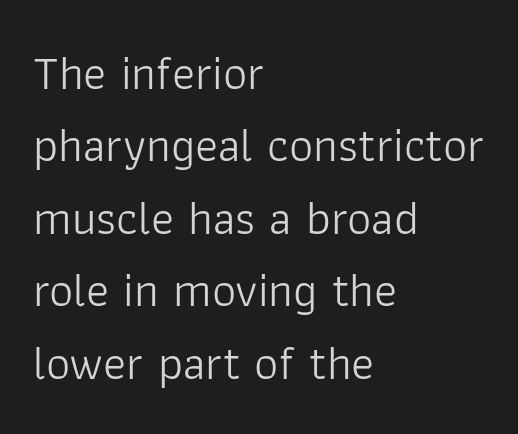
Q: Is the text bold? A: No.
Q: Is the text italic (slanted)? A: No, it is upright.
Q: Is the typeface a serif or a sans-serif typeface? A: Sans-serif.
Q: Is the text underlined? A: No.
Q: How is the paragraph aligned? A: Left-aligned.
Q: Is the spacing between letters normal or unusually wide? A: Normal.
Q: Is the spacing between lines tight, normal or loose? A: Normal.
Q: Width (condensed, normal, or wide)? A: Normal.
Q: Stroke contrast? A: Low.
Q: x-height? A: Medium.
Q: Monospaced? A: No.
